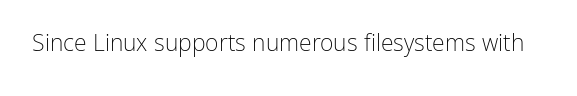
The type is set solid horizontally, with unmodified tracking. Words float on clear page, feet unadorned. A quiet, ordinary-to-light weight characterises the typeface. The type sits square on the baseline with zero lean.
